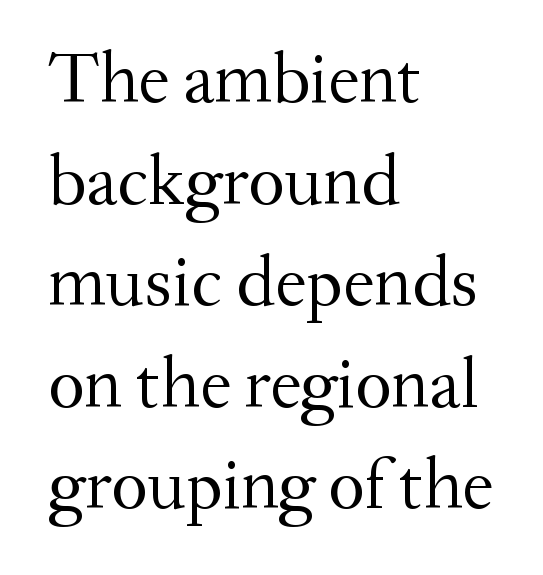
{"serif": "yes", "italic": "no", "bold": "no", "weight": "regular", "width": "normal", "stroke_contrast": "medium", "x_height": "small", "monospaced": "no", "underline": "no", "align": "left", "line_spacing": "normal", "line_spacing_ratio": 1.43, "letter_spacing": "normal", "letter_spacing_em": 0.0, "glyph_px": 71}
